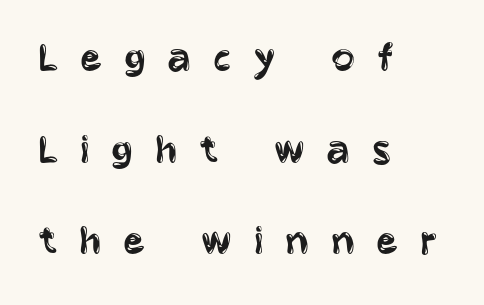
Q: Is the text bold? A: No.
Q: Is the text italic (slanted)? A: No, it is upright.
Q: Is the typeface a serif or a sans-serif typeface? A: Sans-serif.
Q: Is the text underlined? A: No.
Q: How is the paragraph aligned? A: Left-aligned.
Q: Is the spacing between letters normal or unusually wide? A: Unusually wide.
Q: Is the spacing between lines tight, normal or loose? A: Loose.
Q: Width (condensed, normal, or wide)? A: Condensed.
Q: Stroke contrast? A: Low.
Q: x-height? A: Large.
Q: Monospaced? A: No.
